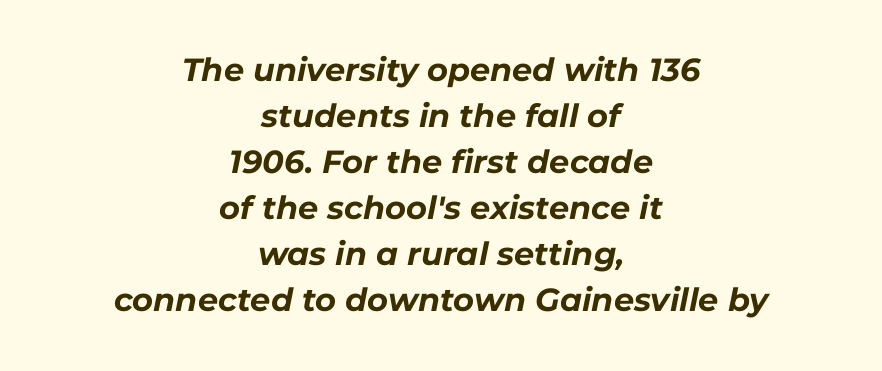
These lines are rendered in a variable-pitch font. Looking at the ascenders, they clearly lean. Line starts and ends both wander, symmetrically. Observe the ordinary spacing: letters are neighbours, not strangers. The rows are spaced the way most documents space them.
